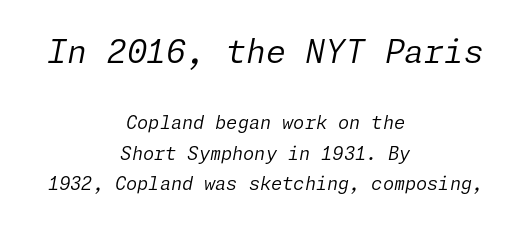
The horizontal fit of the characters is conventional and even. This sample uses an oblique cut, with every glyph tilted off the vertical. A centered setting, common on invitations and titles, is used for this passage. The letters in the upper block stand taller than those in the block below. A typesetter would call this leading conventional body-copy spacing.
